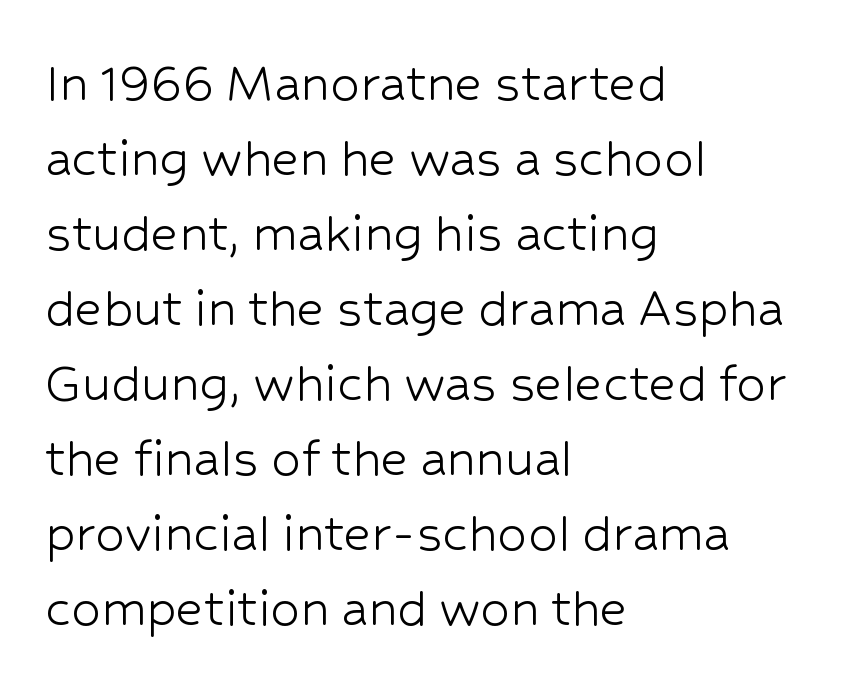
The image shows 59 px light sans-serif type, upright; set left-aligned, normal line spacing (1.27x), normal letter spacing, not underlined; low stroke contrast and a medium x-height.
